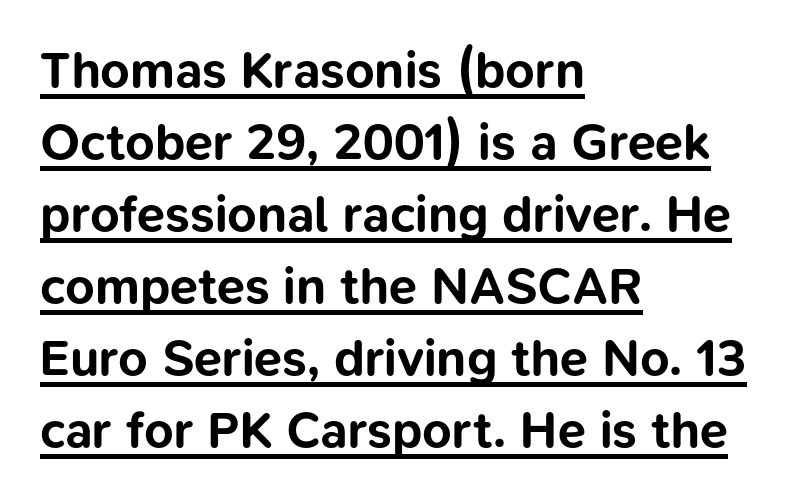
The image shows 51 px bold sans-serif type, upright; set left-aligned, normal line spacing (1.41x), normal letter spacing, underlined; low stroke contrast and a medium x-height.
